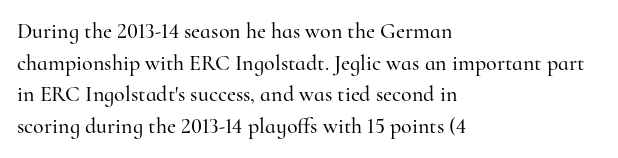
{"italic": "no", "underline": "no", "align": "left", "line_spacing": "normal", "line_spacing_ratio": 1.44, "letter_spacing": "normal", "letter_spacing_em": 0.0, "glyph_px": 22}
